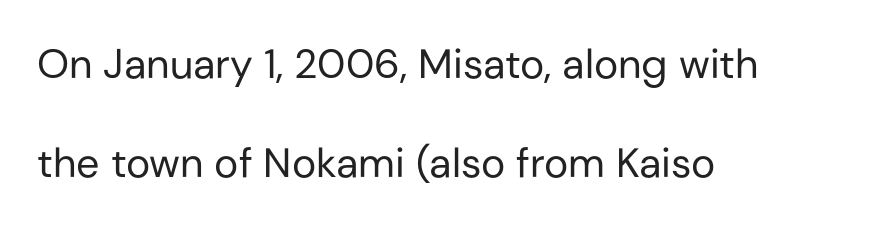
{"serif": "no", "italic": "no", "bold": "no", "weight": "regular", "width": "normal", "stroke_contrast": "low", "x_height": "medium", "monospaced": "no", "underline": "no", "align": "left", "line_spacing": "loose", "line_spacing_ratio": 2.41, "letter_spacing": "normal", "letter_spacing_em": 0.0, "glyph_px": 41}
